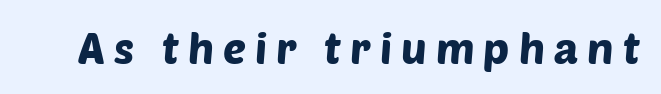
{"serif": "no", "width": "normal", "stroke_contrast": "low", "x_height": "large", "monospaced": "no", "underline": "no", "letter_spacing": "wide", "letter_spacing_em": 0.21, "glyph_px": 43}
